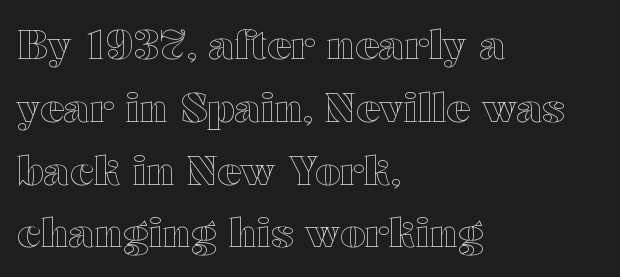
The image shows 40 px wide type, upright; set left-aligned, normal line spacing (1.57x), normal letter spacing, not underlined; a medium x-height.
